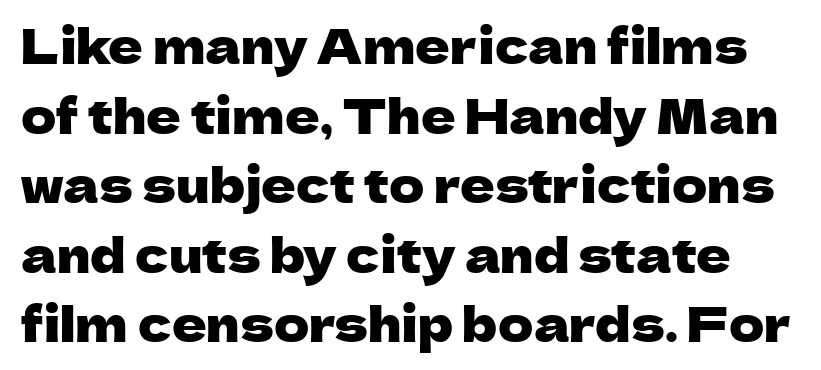
The image shows 48 px sans-serif type, upright; set normal line spacing (1.45x), normal letter spacing, not underlined; low stroke contrast and a medium x-height.
